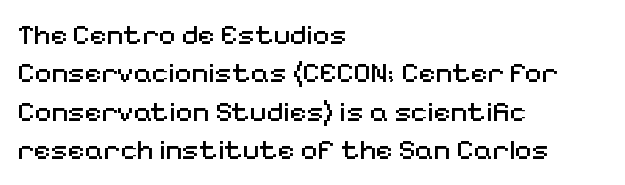
Q: Is the text bold? A: No.
Q: Is the text italic (slanted)? A: No, it is upright.
Q: Is the typeface a serif or a sans-serif typeface? A: Sans-serif.
Q: Is the text underlined? A: No.
Q: How is the paragraph aligned? A: Left-aligned.
Q: Is the spacing between letters normal or unusually wide? A: Normal.
Q: Is the spacing between lines tight, normal or loose? A: Normal.
Q: Width (condensed, normal, or wide)? A: Normal.
Q: Stroke contrast? A: Medium.
Q: x-height? A: Medium.
Q: Monospaced? A: No.
